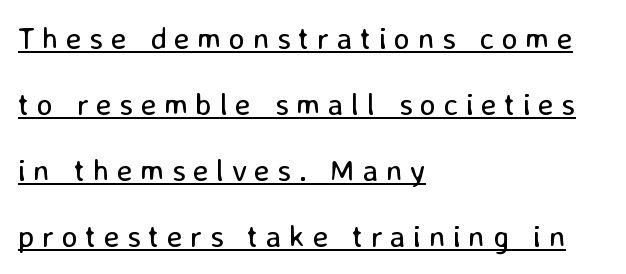
Visually the block forms a straight wall on the left and a jagged coastline on the right. Italic? Not at all — the glyphs are vertical. The typeface chosen for these lines omits serifs. Summary of weight: not heavy and not bold.
